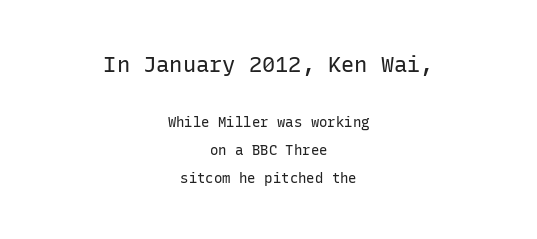
Q: Is the text bold? A: No.
Q: Is the text italic (slanted)? A: No, it is upright.
Q: Is the text underlined? A: No.
Q: How is the paragraph aligned? A: Centered.
Q: Is the spacing between letters normal or unusually wide? A: Normal.
Q: Is the spacing between lines tight, normal or loose? A: Loose.
Q: Which block of text is set in a larger size, the first (top) or the second (bottom)? A: The first (top) one.
